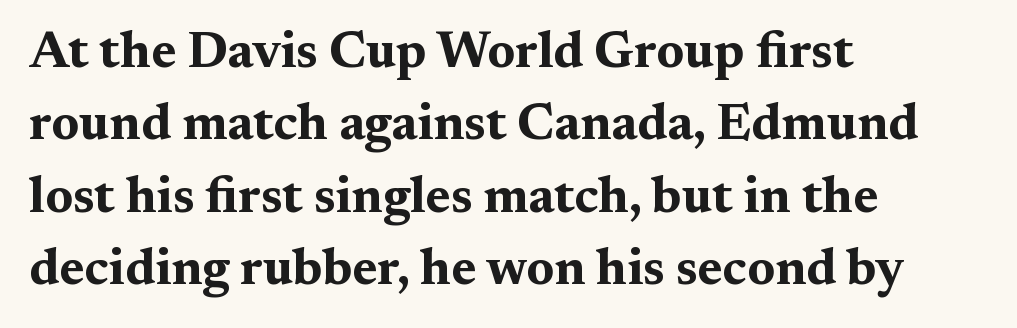
Q: Is the text bold? A: Yes.
Q: Is the text italic (slanted)? A: No, it is upright.
Q: Is the typeface a serif or a sans-serif typeface? A: Serif.
Q: Is the text underlined? A: No.
Q: How is the paragraph aligned? A: Left-aligned.
Q: Is the spacing between letters normal or unusually wide? A: Normal.
Q: Is the spacing between lines tight, normal or loose? A: Normal.
Q: Width (condensed, normal, or wide)? A: Wide.
Q: Stroke contrast? A: Medium.
Q: x-height? A: Medium.
Q: Monospaced? A: No.
